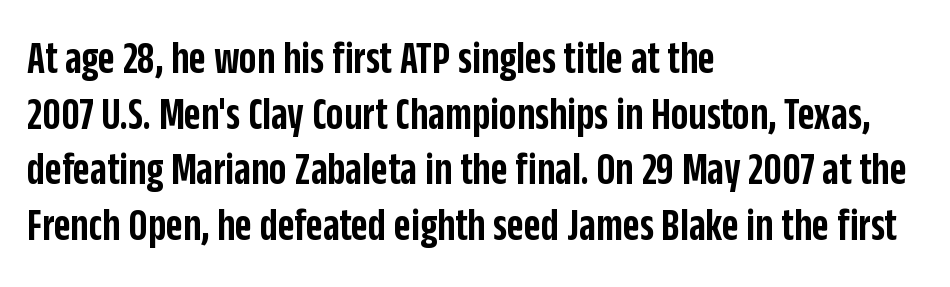
The face used here is proportionally spaced, like ordinary book or web type. The passage shown is typeset with a sans-serif family. Teacher's note: observe the even left margin — that is flush-left alignment. The passage shown is not underscored anywhere. Short note: letters normally spaced.
